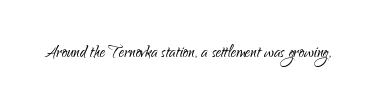
Q: Is the text bold? A: No.
Q: Is the text italic (slanted)? A: Yes.
Q: Is the text underlined? A: No.
Q: Is the spacing between letters normal or unusually wide? A: Normal.
